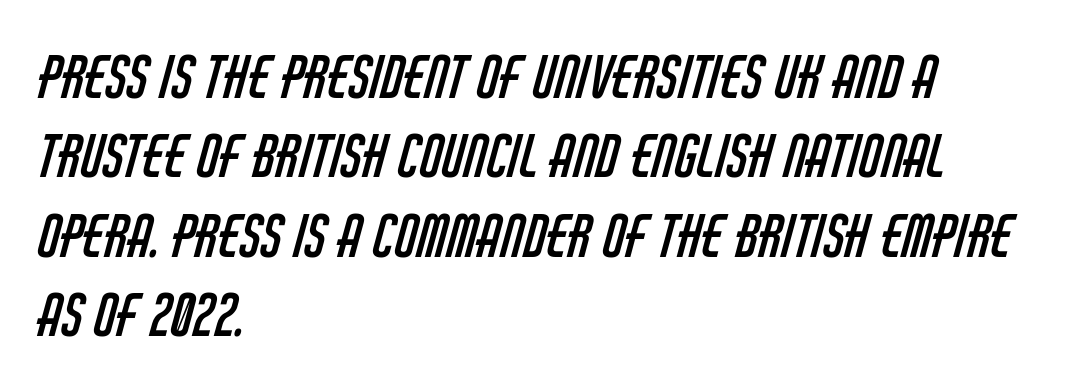
Here the designer chose a conventional face with non-uniform glyph widths. Regarding serifs, this sample does without them. Vertical spacing — default. The horizontal fit of the characters is conventional and even. Weight: regular or lighter. Descender tails drop into unmarked territory.
